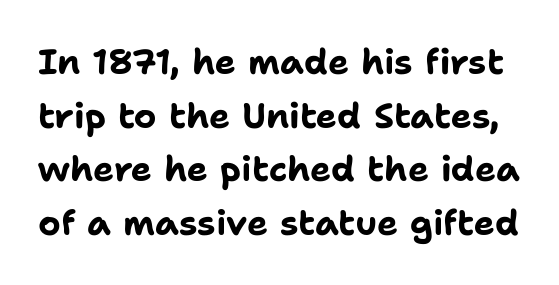
The image shows 35 px bold sans-serif type, upright; set normal line spacing (1.53x), normal letter spacing, not underlined; low stroke contrast and a medium x-height.
